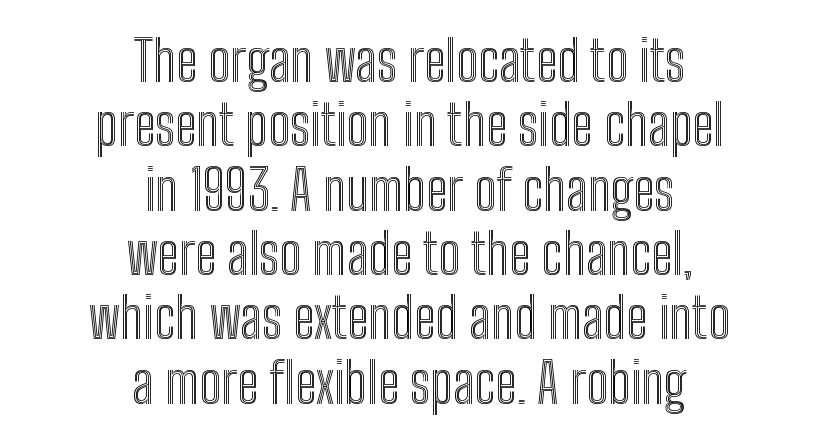
{"italic": "no", "width": "condensed", "x_height": "medium", "monospaced": "no", "underline": "no", "align": "center", "line_spacing_ratio": 1.17, "letter_spacing": "normal", "letter_spacing_em": 0.0, "glyph_px": 55}
